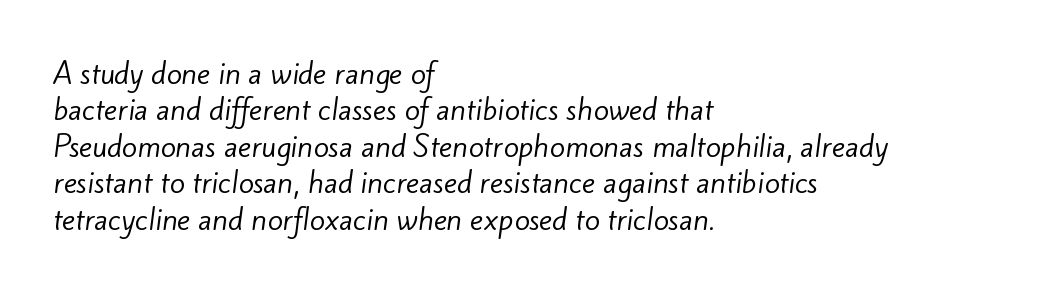
The image shows 28 px regular-weight sans-serif type; set left-aligned, normal line spacing (1.3x), normal letter spacing, not underlined; low stroke contrast and a small x-height.
